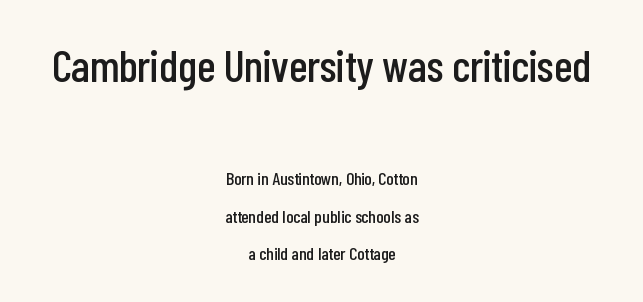
The image shows 45 px condensed sans-serif type, upright; set centered, loose line spacing (2.09x), normal letter spacing, not underlined; the first (top) block is 2.5x larger; low stroke contrast and a medium x-height.
